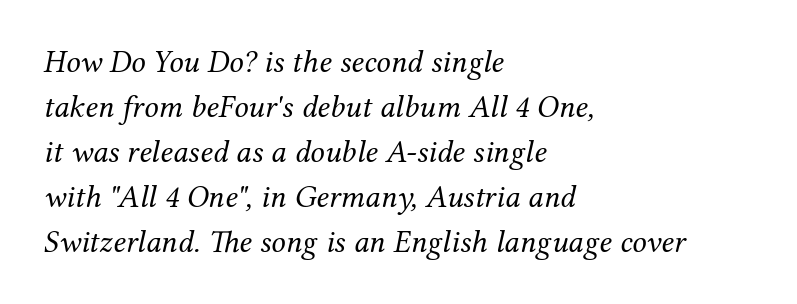
The image shows 32 px regular-weight serif type, italic (leaning right); set left-aligned, normal line spacing (1.41x), normal letter spacing, not underlined; medium stroke contrast and a medium x-height.
